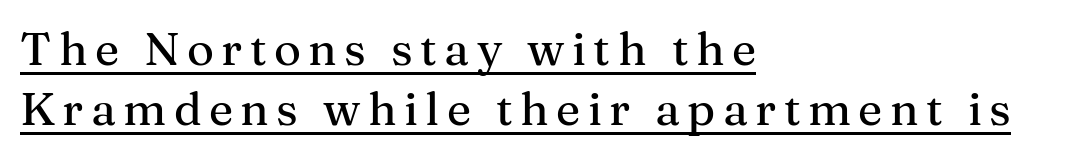
Q: Is the text italic (slanted)? A: No, it is upright.
Q: Is the typeface a serif or a sans-serif typeface? A: Serif.
Q: Is the text underlined? A: Yes.
Q: How is the paragraph aligned? A: Left-aligned.
Q: Is the spacing between lines tight, normal or loose? A: Normal.
Q: Width (condensed, normal, or wide)? A: Normal.
Q: Stroke contrast? A: Medium.
Q: x-height? A: Medium.
Q: Monospaced? A: No.
